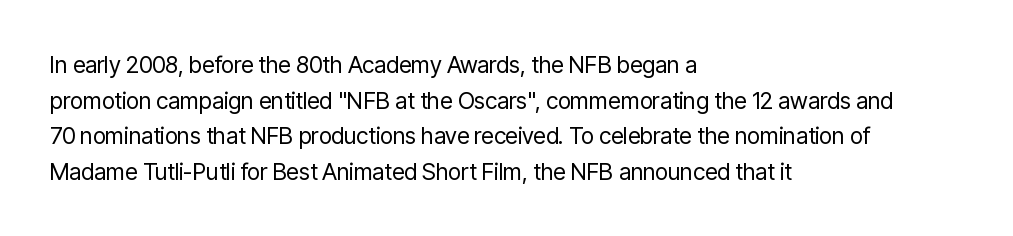
Q: Is the text bold? A: No.
Q: Is the text italic (slanted)? A: No, it is upright.
Q: Is the text underlined? A: No.
Q: How is the paragraph aligned? A: Left-aligned.
Q: Is the spacing between letters normal or unusually wide? A: Normal.
Q: Is the spacing between lines tight, normal or loose? A: Normal.
